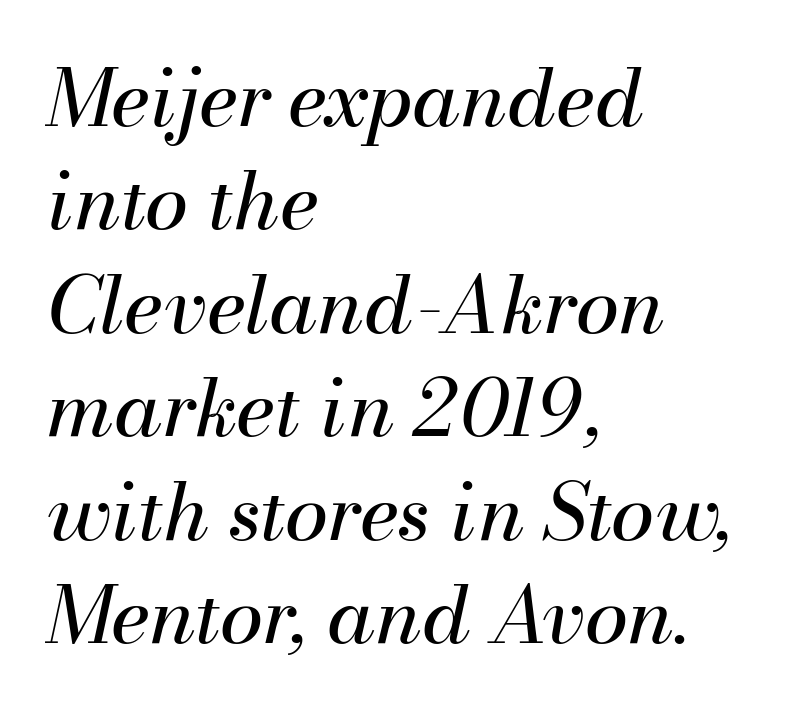
The image shows 79 px regular-weight type, italic (leaning right); set left-aligned, normal line spacing (1.31x), normal letter spacing, not underlined; medium stroke contrast and a small x-height.
